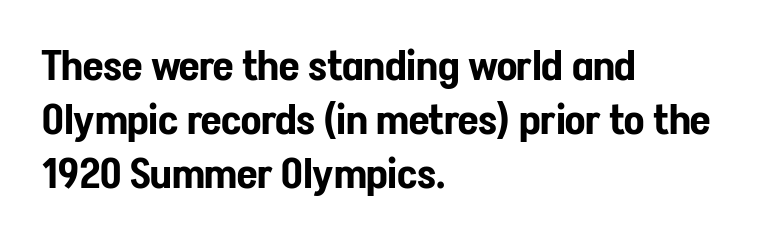
Q: Is the text italic (slanted)? A: No, it is upright.
Q: Is the typeface a serif or a sans-serif typeface? A: Sans-serif.
Q: Is the text underlined? A: No.
Q: How is the paragraph aligned? A: Left-aligned.
Q: Is the spacing between letters normal or unusually wide? A: Normal.
Q: Is the spacing between lines tight, normal or loose? A: Normal.
Q: Width (condensed, normal, or wide)? A: Condensed.
Q: Stroke contrast? A: Low.
Q: x-height? A: Medium.
Q: Monospaced? A: No.
